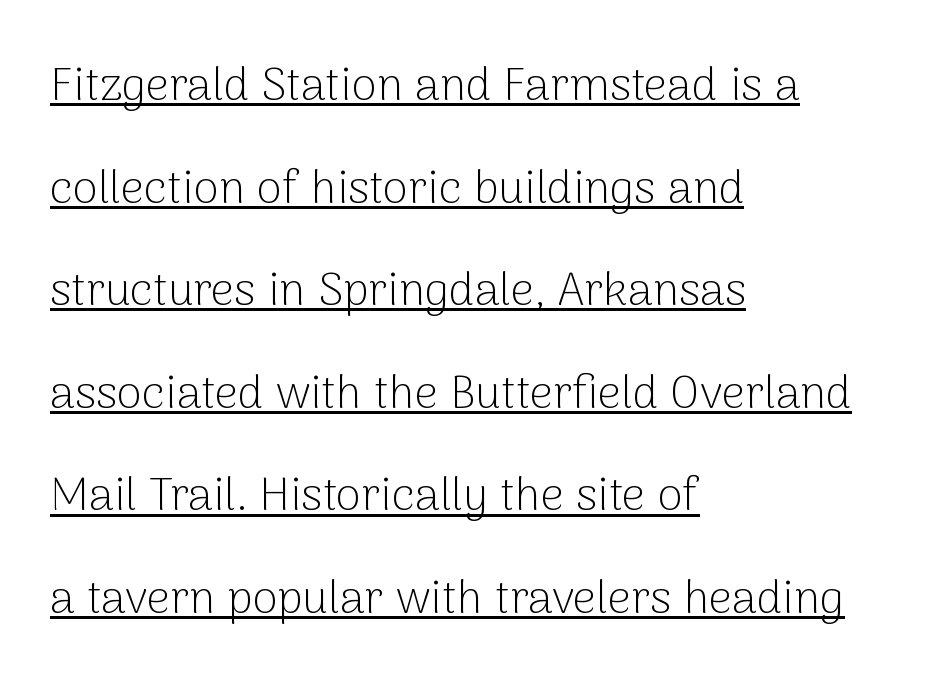
The image shows 46 px light sans-serif type, upright; set left-aligned, loose line spacing (2.23x), normal letter spacing, underlined; low stroke contrast and a medium x-height.
